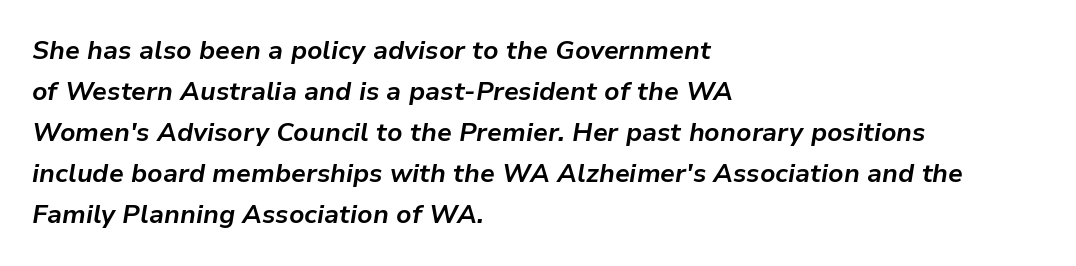
Plenty of ink on the page — the face is bold. Caption: multi-line text, flush left, ragged right. Style check: oblique. Standard letterfit; no display-style spreading of the glyphs. The specimen omits any rule beneath the text block's lines. One glance says typical: line gaps are just what's usual.
